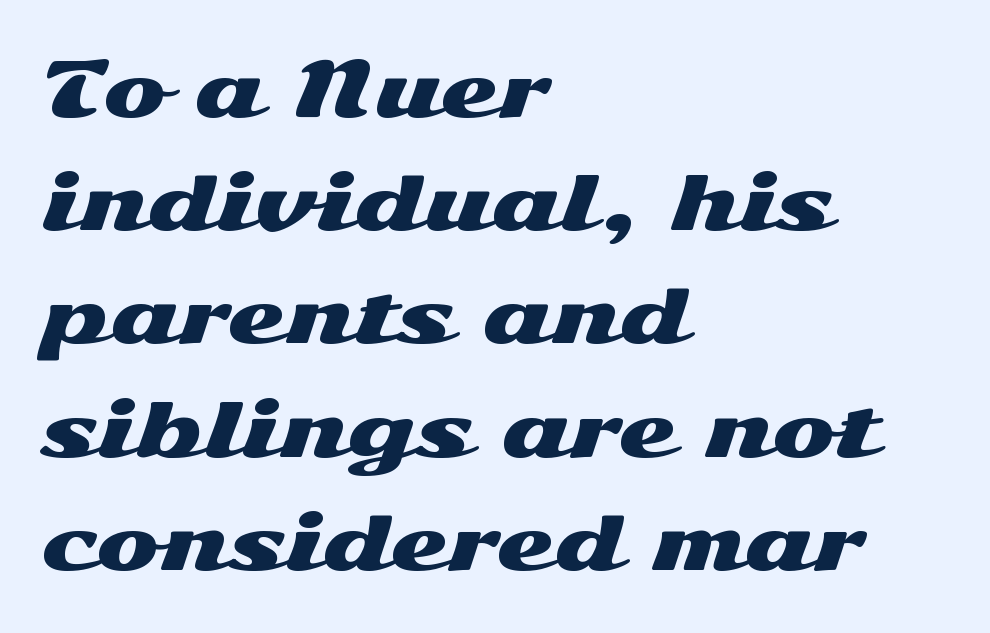
{"serif": "no", "width": "wide", "stroke_contrast": "medium", "x_height": "medium", "monospaced": "no", "underline": "no", "align": "left", "line_spacing": "normal", "line_spacing_ratio": 1.51, "letter_spacing": "normal", "letter_spacing_em": 0.0, "glyph_px": 75}
